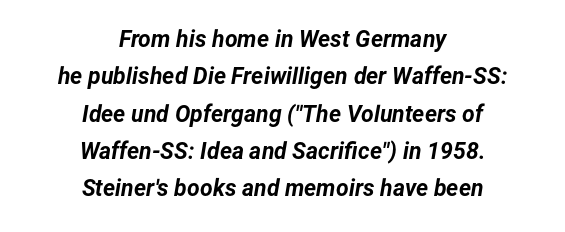
{"italic": "yes", "lean": "right", "slant_degrees": 12, "bold": "yes", "underline": "no", "align": "center", "line_spacing": "normal", "line_spacing_ratio": 1.62, "letter_spacing": "normal", "letter_spacing_em": 0.0, "glyph_px": 23}
